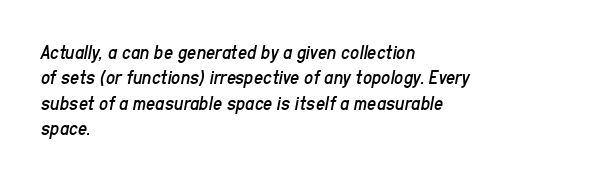
Leading matches the norm, producing a regular column. Observe the ordinary spacing: letters are neighbours, not strangers. A quiet, ordinary-to-light weight characterises the typeface. Reading down the block, your eye returns to a fixed left position each line. Rule under the text: the space is simply empty. Looking at the ascenders, they clearly lean.
